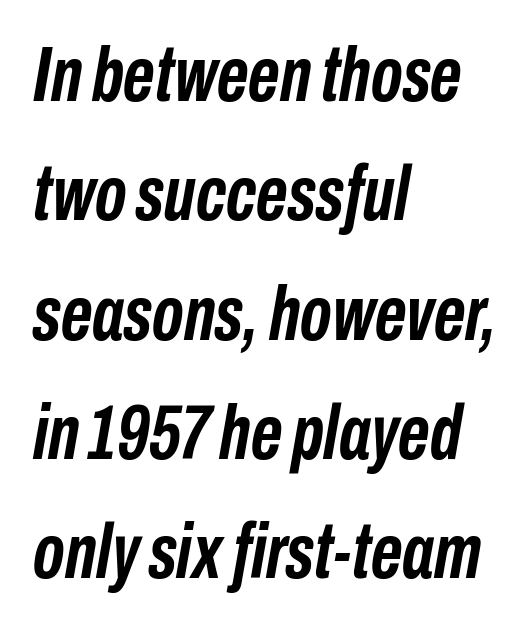
Looks like regular typesetting: each glyph gets only the width it needs. Letters rest on an invisible, unmarked baseline. These lines sit exactly where default settings would place them. These lines are set flush left with a ragged right edge. The font is running at its bold setting.
